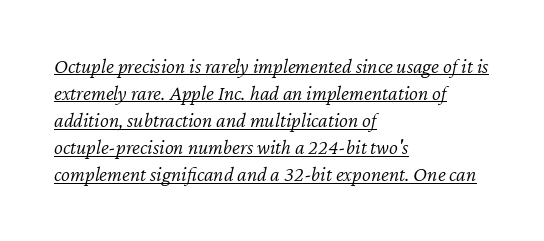
{"italic": "yes", "lean": "right", "slant_degrees": 12, "bold": "no", "underline": "yes", "align": "left", "line_spacing": "normal", "line_spacing_ratio": 1.29, "letter_spacing": "normal", "letter_spacing_em": 0.0, "glyph_px": 21}
